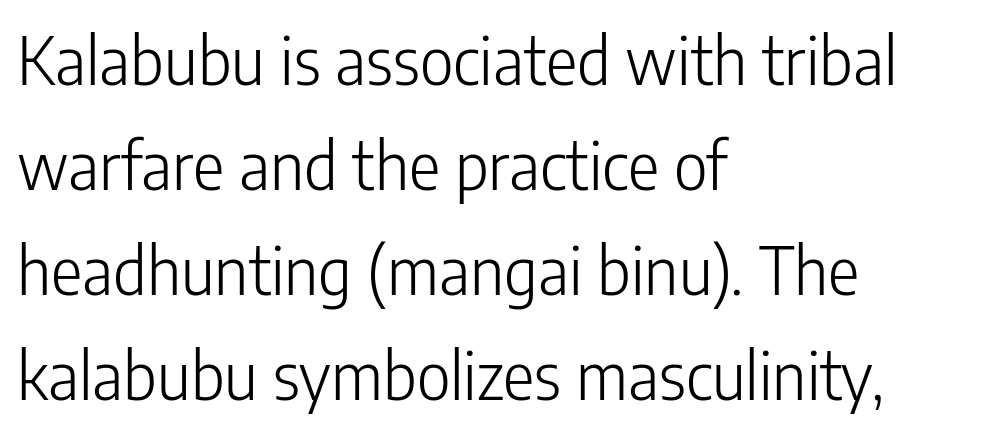
{"serif": "no", "italic": "no", "bold": "no", "weight": "light", "width": "condensed", "stroke_contrast": "low", "x_height": "medium", "monospaced": "no", "underline": "no", "align": "left", "line_spacing": "normal", "line_spacing_ratio": 1.59, "letter_spacing": "normal", "letter_spacing_em": 0.0, "glyph_px": 66}
